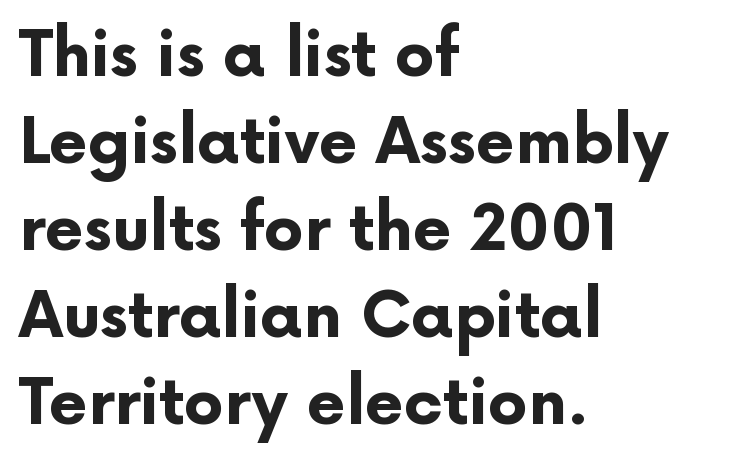
Q: Is the text bold? A: Yes.
Q: Is the text italic (slanted)? A: No, it is upright.
Q: Is the typeface a serif or a sans-serif typeface? A: Sans-serif.
Q: Is the text underlined? A: No.
Q: How is the paragraph aligned? A: Left-aligned.
Q: Is the spacing between letters normal or unusually wide? A: Normal.
Q: Is the spacing between lines tight, normal or loose? A: Normal.
Q: Width (condensed, normal, or wide)? A: Normal.
Q: Stroke contrast? A: Low.
Q: x-height? A: Medium.
Q: Monospaced? A: No.
